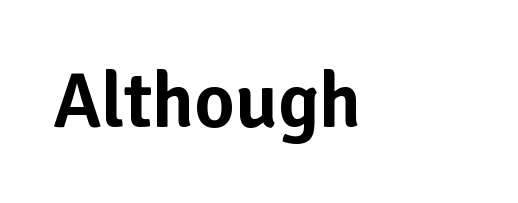
{"serif": "no", "italic": "no", "width": "normal", "stroke_contrast": "low", "x_height": "medium", "monospaced": "no", "underline": "no", "align": "left", "letter_spacing": "normal", "letter_spacing_em": 0.0, "glyph_px": 78}
